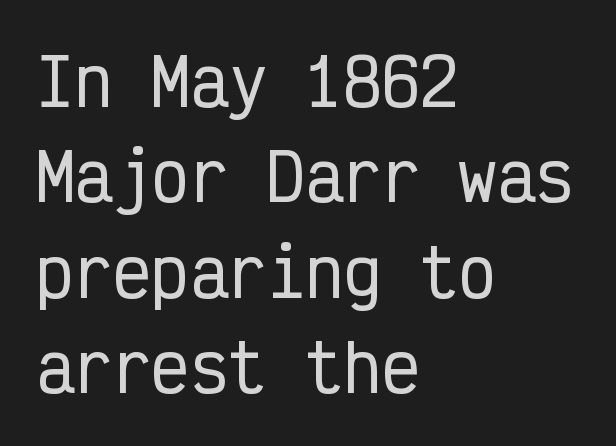
The lines are quadded left. No word sits above an underline. Regarding serifs, this sample does without them. Short note: letters normally spaced. The lettering stays uniformly vertical, giving the passage a roman look. Each letter, wide or thin by design, is forced into the same width here.
